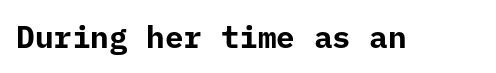
Heavy-handed strokes throughout: this text is bold. Tracking value appears to be zero — textbook default spacing. Only glyphs here, with clear space below each row. Is this a fixed-width face? Yes — each glyph sits in an identical cell. The font family rendered here belongs to the sans-serif group. Designer's note — italics off, roman on.
